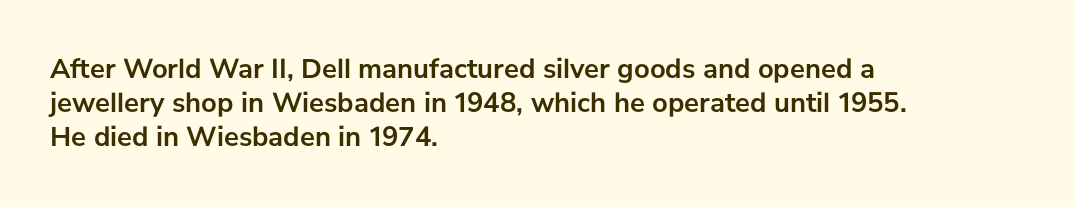
The image shows 28 px semibold sans-serif type, upright; set left-aligned, line spacing 1.22x, normal letter spacing, not underlined; low stroke contrast and a medium x-height.
